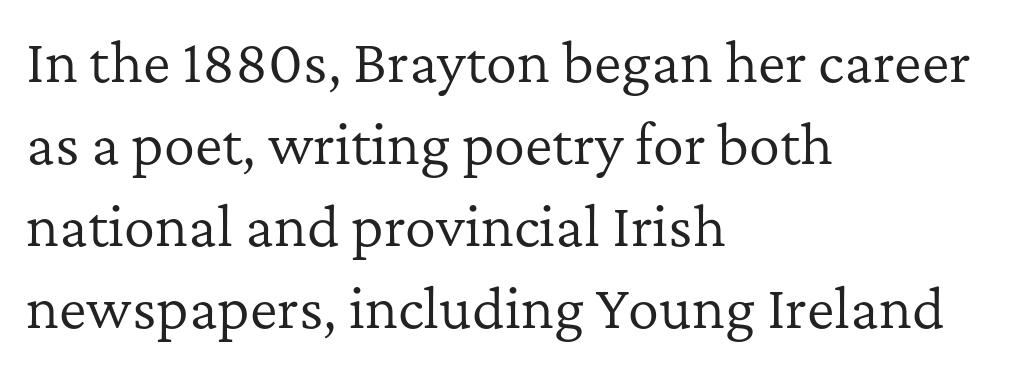
The image shows 52 px regular-weight serif type, upright; set left-aligned, normal line spacing (1.58x), normal letter spacing, not underlined; low stroke contrast and a medium x-height.
